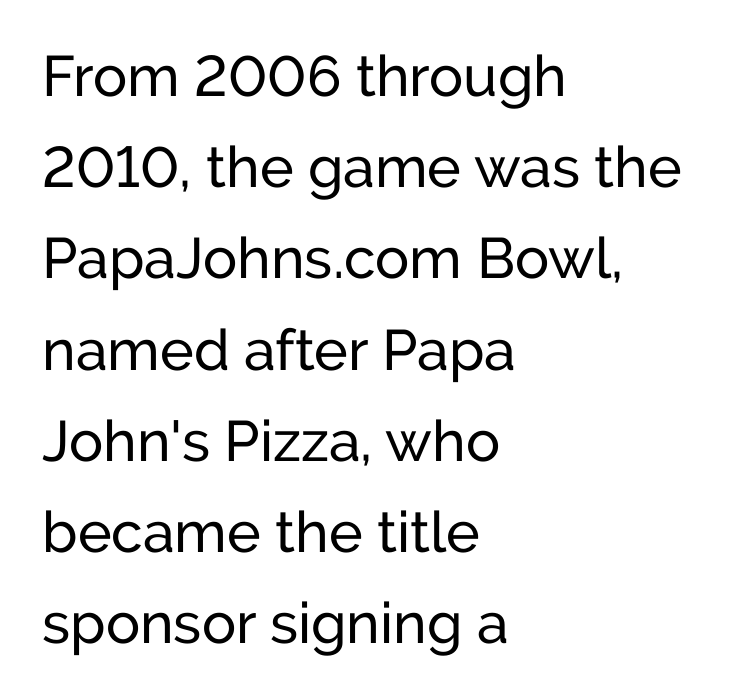
These lines are rendered in a variable-pitch font. Visually the block forms a straight wall on the left and a jagged coastline on the right. Leading matches the norm, producing a regular column. The area under the type is left untouched. No extra tracking has been applied to these lines.
